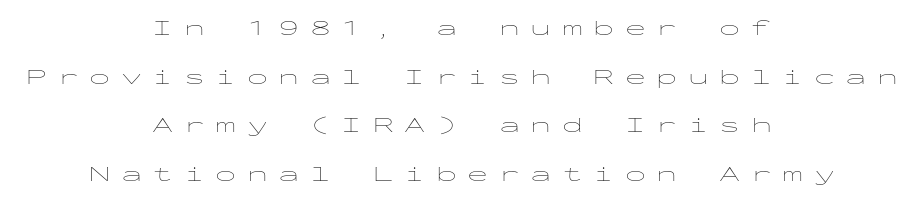
Leftover space on each line is divided equally before and after the words. Each row of text sits above clean, open space. The font sits on the lighter half of the weight spectrum, regular included. Widely set lines give the paragraph a tall, airy silhouette. Unlike italic type, these characters show no tilt at all. The letterforms stand isolated, each surrounded by extra space.
